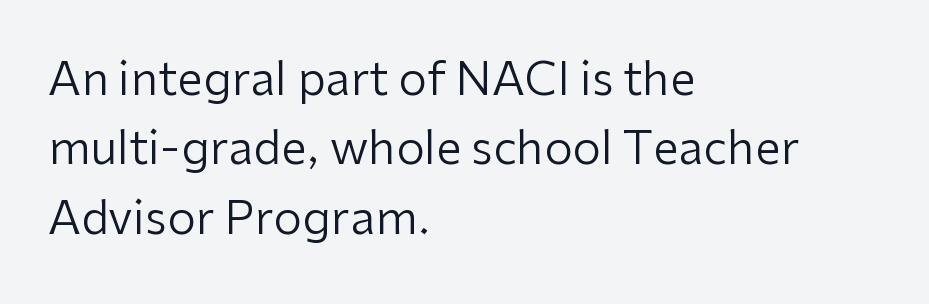
The image shows 46 px regular-weight sans-serif type, upright; set left-aligned, normal line spacing (1.51x), normal letter spacing, not underlined; low stroke contrast and a medium x-height.
